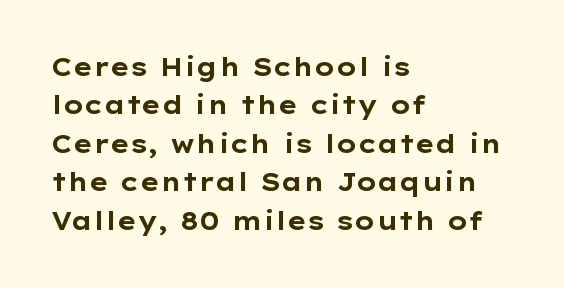
The image shows 25 px bold type, upright; set left-aligned, normal line spacing (1.54x), normal letter spacing, not underlined.
